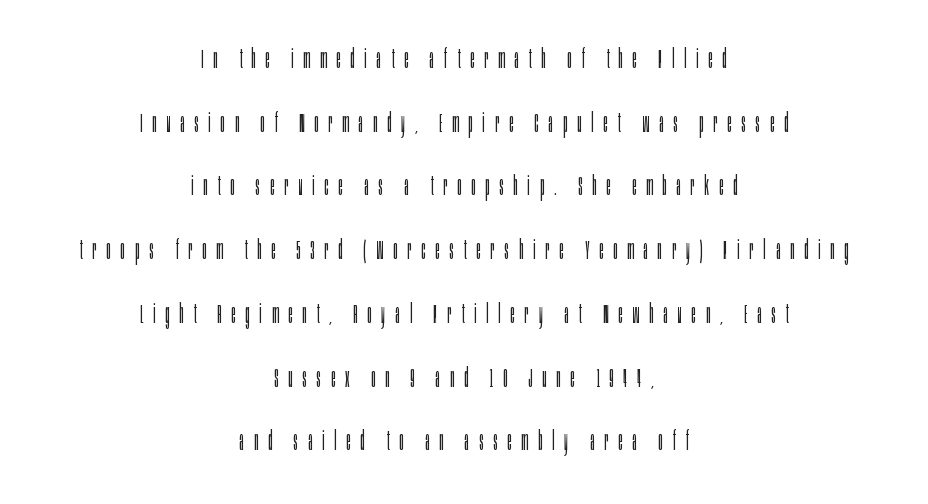
Q: Is the text bold? A: No.
Q: Is the text italic (slanted)? A: No, it is upright.
Q: Is the text underlined? A: No.
Q: How is the paragraph aligned? A: Centered.
Q: Is the spacing between letters normal or unusually wide? A: Unusually wide.
Q: Is the spacing between lines tight, normal or loose? A: Loose.
